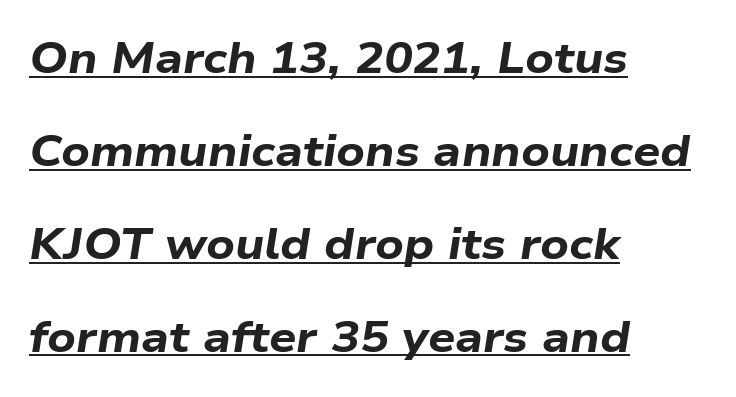
Q: Is the text bold? A: Yes.
Q: Is the text italic (slanted)? A: Yes, it leans right by about 9 degrees.
Q: Is the text underlined? A: Yes.
Q: How is the paragraph aligned? A: Left-aligned.
Q: Is the spacing between letters normal or unusually wide? A: Normal.
Q: Is the spacing between lines tight, normal or loose? A: Loose.
Q: Width (condensed, normal, or wide)? A: Wide.
Q: Stroke contrast? A: Low.
Q: x-height? A: Medium.
Q: Monospaced? A: No.
